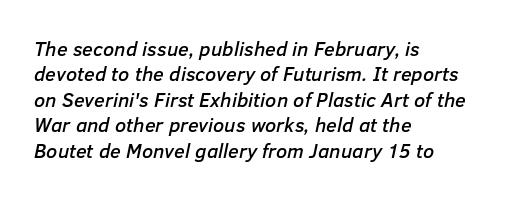
The image shows 20 px text type, italic (leaning right); set left-aligned, normal line spacing (1.27x), normal letter spacing, not underlined.
